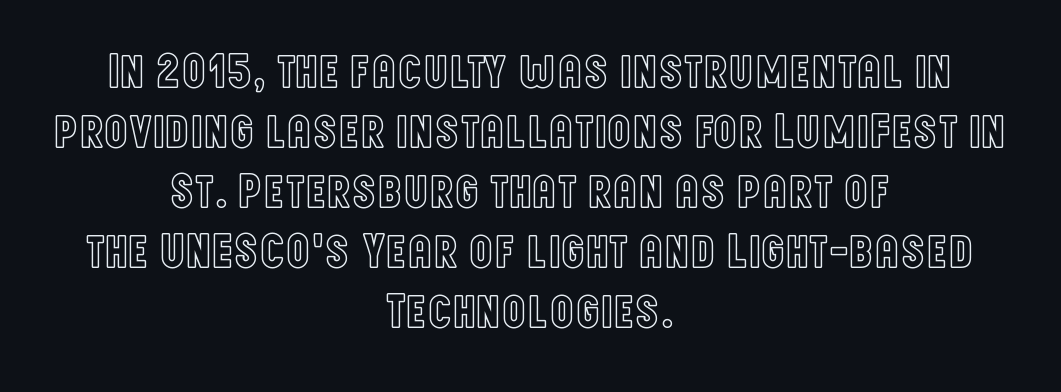
The image shows 48 px condensed type, upright; set centered, normal line spacing (1.25x), normal letter spacing, not underlined; a large x-height.
